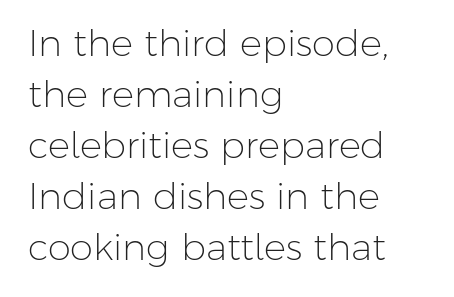
Q: Is the text bold? A: No.
Q: Is the text italic (slanted)? A: No, it is upright.
Q: Is the typeface a serif or a sans-serif typeface? A: Sans-serif.
Q: Is the text underlined? A: No.
Q: How is the paragraph aligned? A: Left-aligned.
Q: Is the spacing between letters normal or unusually wide? A: Normal.
Q: Is the spacing between lines tight, normal or loose? A: Normal.
Q: Width (condensed, normal, or wide)? A: Normal.
Q: Stroke contrast? A: Low.
Q: x-height? A: Medium.
Q: Monospaced? A: No.
